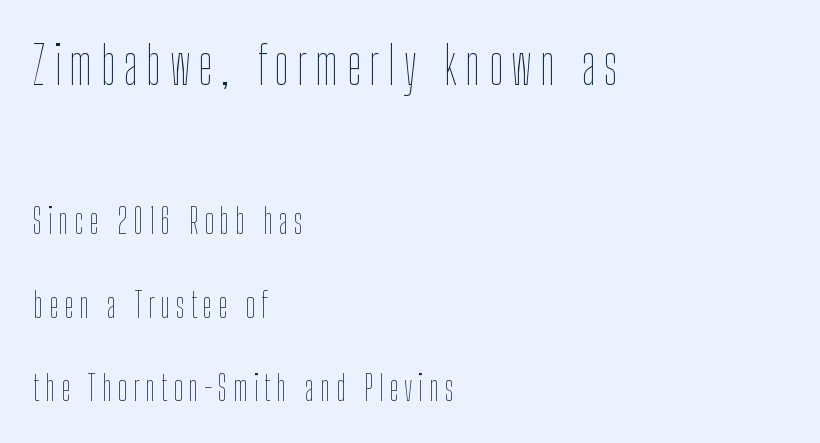
No letter is thick-stroked: the sample isn't bold. Every stem runs plumb, perpendicular to the baseline. Two sizes are in play, and the larger belongs to the first block. The passage shown is typed in a proportional face where columns would drift. Each new line begins a long way beneath the previous one. This sample is left-justified, so line endings fall wherever the words run out.
